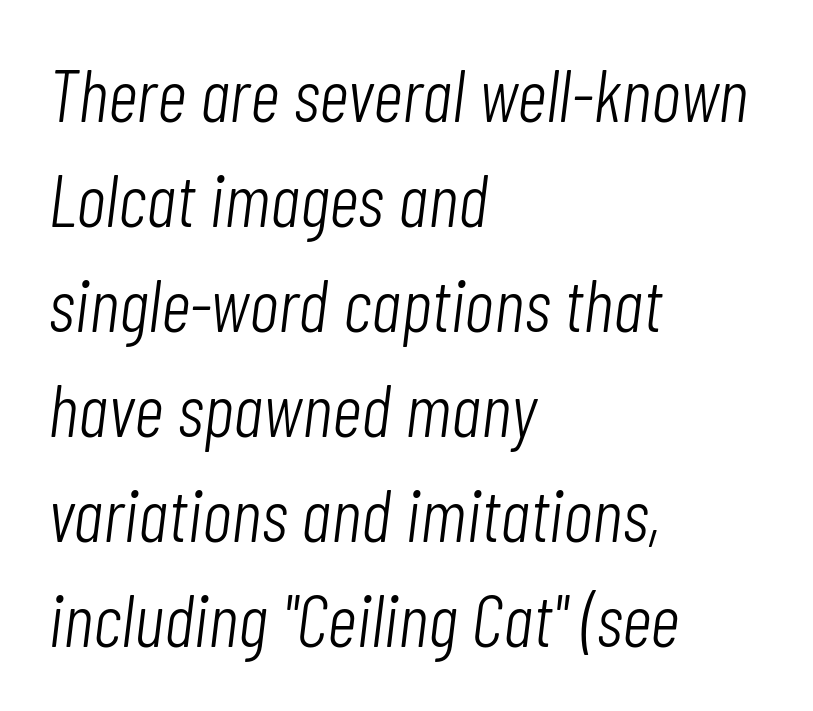
{"italic": "yes", "lean": "right", "slant_degrees": 7, "bold": "no", "weight": "light", "width": "condensed", "stroke_contrast": "low", "x_height": "medium", "monospaced": "no", "underline": "no", "align": "left", "line_spacing": "normal", "line_spacing_ratio": 1.42, "letter_spacing": "normal", "letter_spacing_em": 0.0, "glyph_px": 74}
